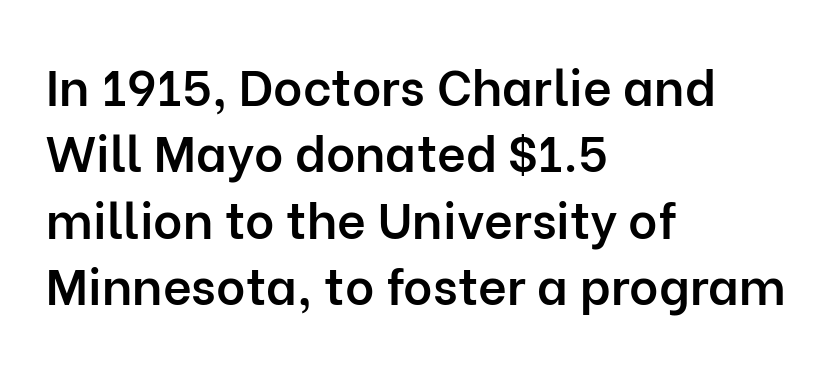
Moderately thickened strokes mark this as semibold type. The passage shown is not underscored anywhere. Leading: standard. A sans-serif font was chosen for this passage. The text block is weighted toward the left margin, trailing off unevenly rightward.
